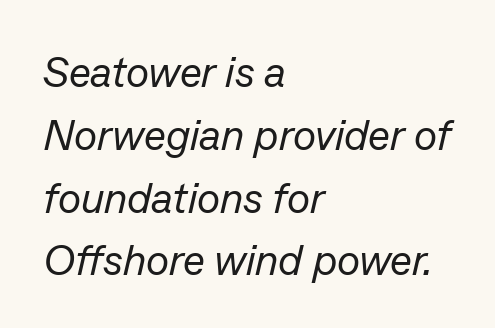
The image shows 43 px regular-weight type, italic (leaning right); set left-aligned, normal line spacing (1.46x), normal letter spacing, not underlined; low stroke contrast and a medium x-height.
